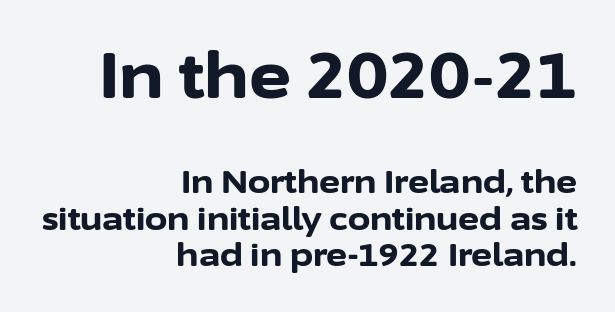
The image shows 64 px bold sans-serif type, upright; set right-aligned, tight line spacing (1.15x), normal letter spacing, not underlined; the first (top) block is 2.0x larger; low stroke contrast and a medium x-height.
